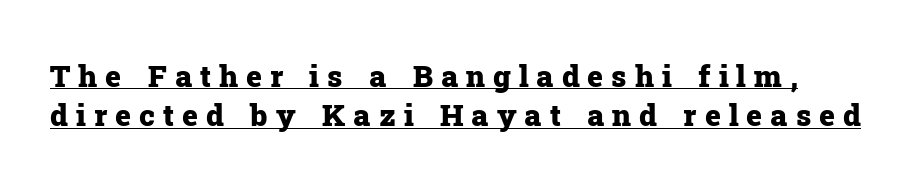
{"serif": "yes", "italic": "no", "bold": "yes", "weight": "heavy", "width": "normal", "stroke_contrast": "low", "x_height": "medium", "monospaced": "no", "underline": "yes", "line_spacing": "normal", "line_spacing_ratio": 1.31, "letter_spacing": "wide", "letter_spacing_em": 0.27, "glyph_px": 30}
